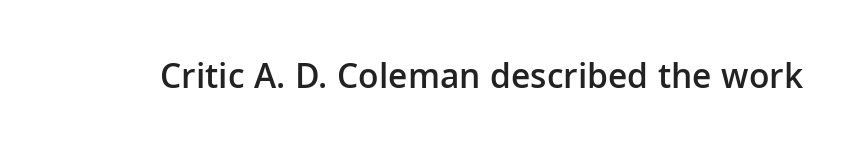
The image shows 36 px semibold sans-serif type, upright; set normal letter spacing, not underlined; low stroke contrast and a medium x-height.
